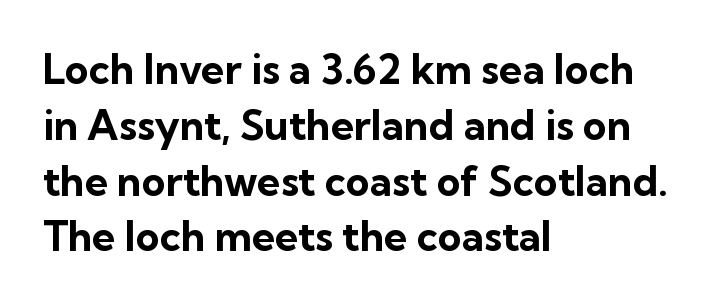
{"serif": "no", "italic": "no", "bold": "yes", "weight": "bold", "width": "normal", "stroke_contrast": "low", "x_height": "medium", "monospaced": "no", "underline": "no", "align": "left", "line_spacing": "normal", "line_spacing_ratio": 1.36, "letter_spacing": "normal", "letter_spacing_em": 0.0, "glyph_px": 41}
